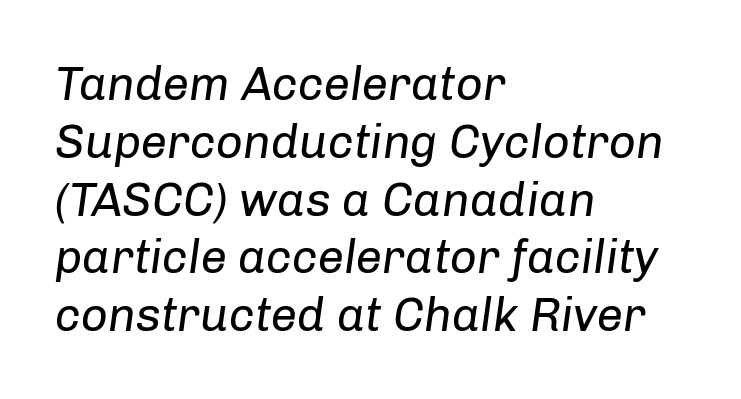
The image shows 47 px regular-weight type, italic (leaning right); set left-aligned, line spacing 1.23x, normal letter spacing, not underlined; low stroke contrast and a medium x-height.
